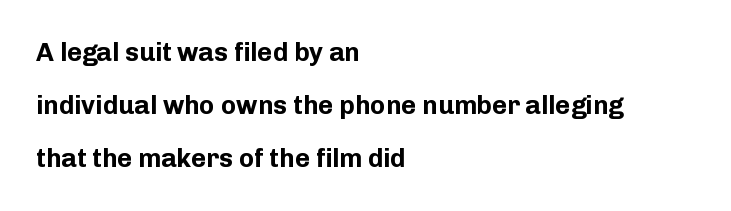
Q: Is the text bold? A: Yes.
Q: Is the text italic (slanted)? A: No, it is upright.
Q: Is the text underlined? A: No.
Q: How is the paragraph aligned? A: Left-aligned.
Q: Is the spacing between letters normal or unusually wide? A: Normal.
Q: Is the spacing between lines tight, normal or loose? A: Loose.
